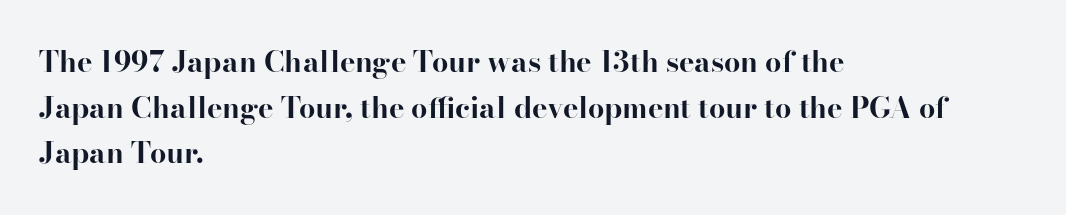
The leading is moderate, giving the passage an even texture. These words are printed bold, with thick strokes throughout. Vertical strokes here are truly vertical. Unmarked baselines from the first word to the last.
